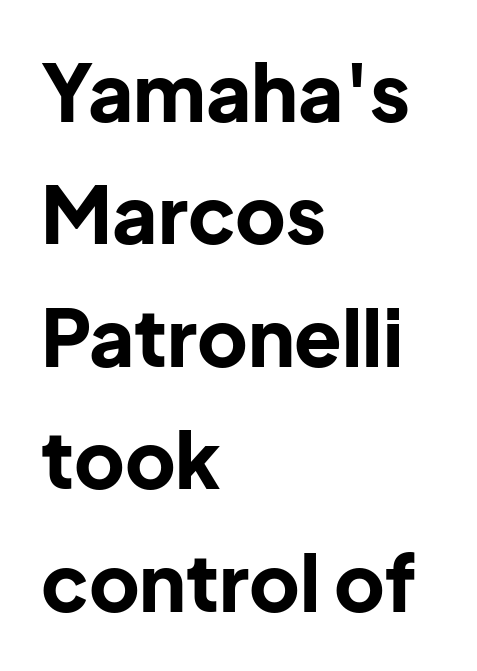
Q: Is the text bold? A: Yes.
Q: Is the text italic (slanted)? A: No, it is upright.
Q: Is the typeface a serif or a sans-serif typeface? A: Sans-serif.
Q: Is the text underlined? A: No.
Q: How is the paragraph aligned? A: Left-aligned.
Q: Is the spacing between letters normal or unusually wide? A: Normal.
Q: Is the spacing between lines tight, normal or loose? A: Normal.
Q: Width (condensed, normal, or wide)? A: Normal.
Q: Stroke contrast? A: Low.
Q: x-height? A: Medium.
Q: Monospaced? A: No.
